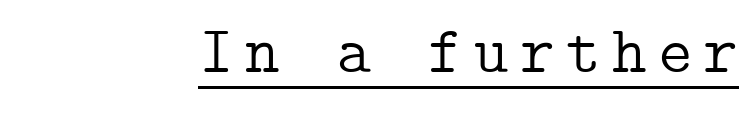
Q: Is the text bold? A: No.
Q: Is the text italic (slanted)? A: No, it is upright.
Q: Is the typeface a serif or a sans-serif typeface? A: Serif.
Q: Is the text underlined? A: Yes.
Q: How is the paragraph aligned? A: Right-aligned.
Q: Width (condensed, normal, or wide)? A: Normal.
Q: Stroke contrast? A: Low.
Q: x-height? A: Medium.
